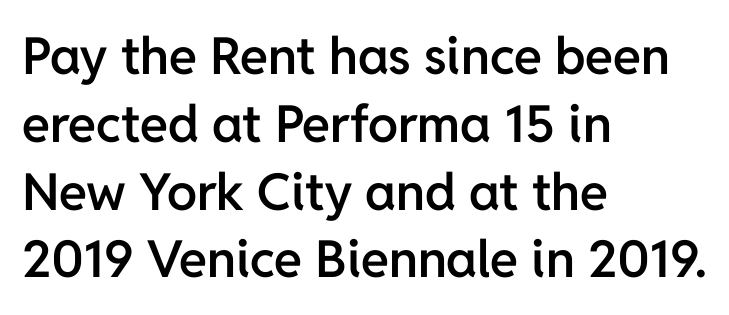
The image shows 51 px semibold sans-serif type, upright; set left-aligned, normal line spacing (1.33x), normal letter spacing, not underlined; low stroke contrast and a medium x-height.
